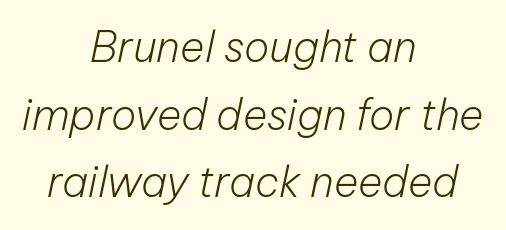
Q: Is the text bold? A: No.
Q: Is the text italic (slanted)? A: Yes, it leans right by about 12 degrees.
Q: Is the text underlined? A: No.
Q: How is the paragraph aligned? A: Centered.
Q: Is the spacing between letters normal or unusually wide? A: Normal.
Q: Is the spacing between lines tight, normal or loose? A: Normal.
Q: Width (condensed, normal, or wide)? A: Normal.
Q: Stroke contrast? A: Low.
Q: x-height? A: Medium.
Q: Monospaced? A: No.
